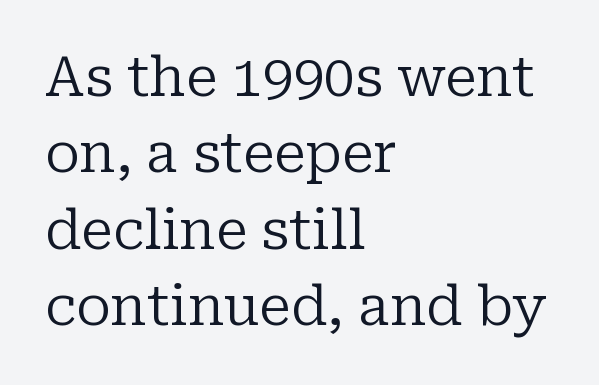
The image shows 55 px regular-weight serif type, upright; set left-aligned, normal line spacing (1.39x), normal letter spacing, not underlined; low stroke contrast and a medium x-height.
